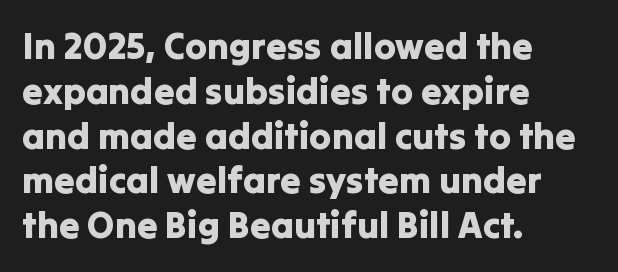
The image shows 37 px sans-serif type, upright; set left-aligned, line spacing 1.21x, normal letter spacing, not underlined; low stroke contrast and a medium x-height.
